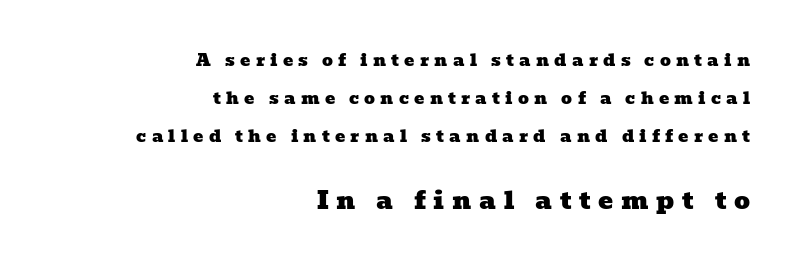
The image shows 25 px text type; set right-aligned, loose line spacing (2.24x), unusually wide letter spacing (+0.31 em), not underlined; the second (bottom) block is 1.47x larger.
